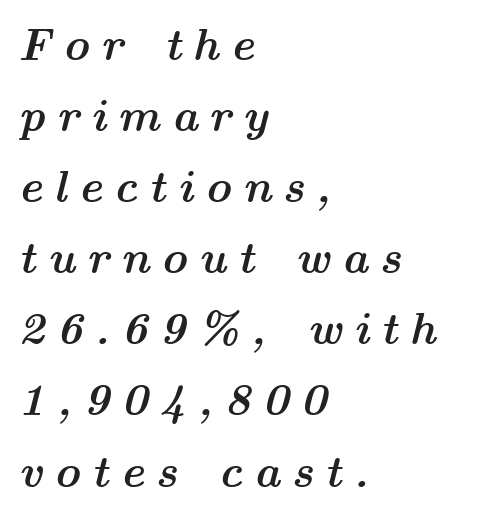
Each glyph is drawn with heavy, bold strokes. These lines stack with their left ends in a neat column. Notice how descenders clear the ascenders below comfortably — that's standard leading. The tracking jumps out immediately: characters are airy and widely separated.
